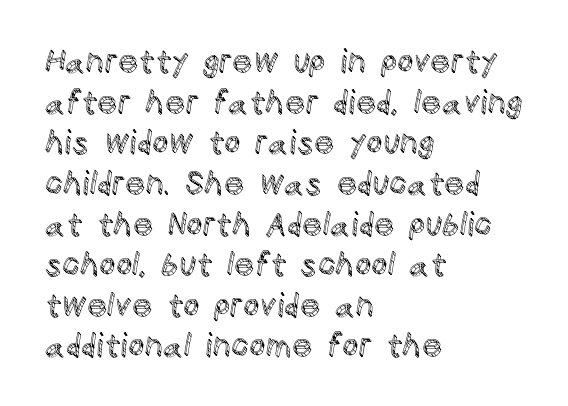
Q: Is the text italic (slanted)? A: Yes.
Q: Is the text underlined? A: No.
Q: How is the paragraph aligned? A: Left-aligned.
Q: Is the spacing between letters normal or unusually wide? A: Normal.
Q: Is the spacing between lines tight, normal or loose? A: Normal.
Q: Width (condensed, normal, or wide)? A: Normal.
Q: x-height? A: Large.
Q: Monospaced? A: No.
